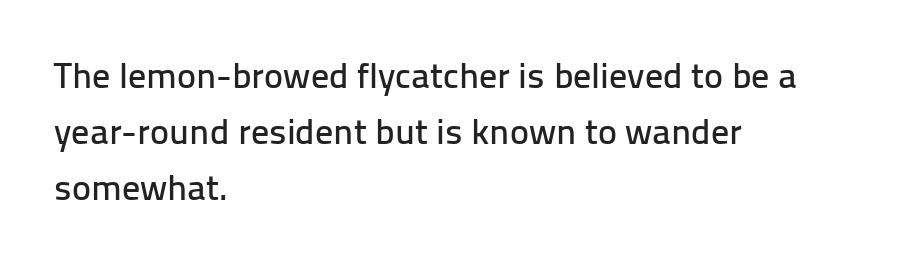
The image shows 36 px sans-serif type, upright; set left-aligned, normal line spacing (1.56x), normal letter spacing, not underlined; low stroke contrast and a medium x-height.
